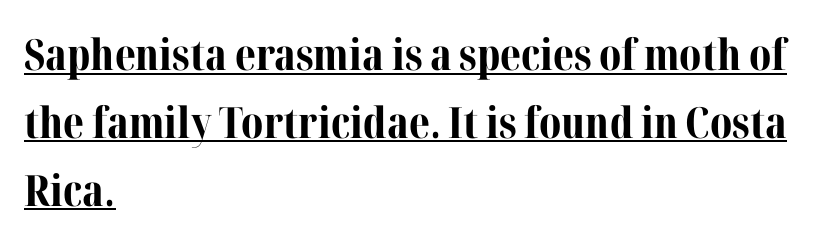
The image shows 43 px bold serif type, upright; set left-aligned, normal line spacing (1.58x), normal letter spacing, underlined; medium stroke contrast and a medium x-height.
